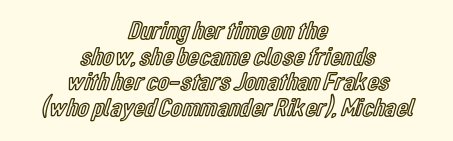
Q: Is the text italic (slanted)? A: Yes.
Q: Is the text underlined? A: No.
Q: How is the paragraph aligned? A: Centered.
Q: Is the spacing between letters normal or unusually wide? A: Normal.
Q: Is the spacing between lines tight, normal or loose? A: Tight.
